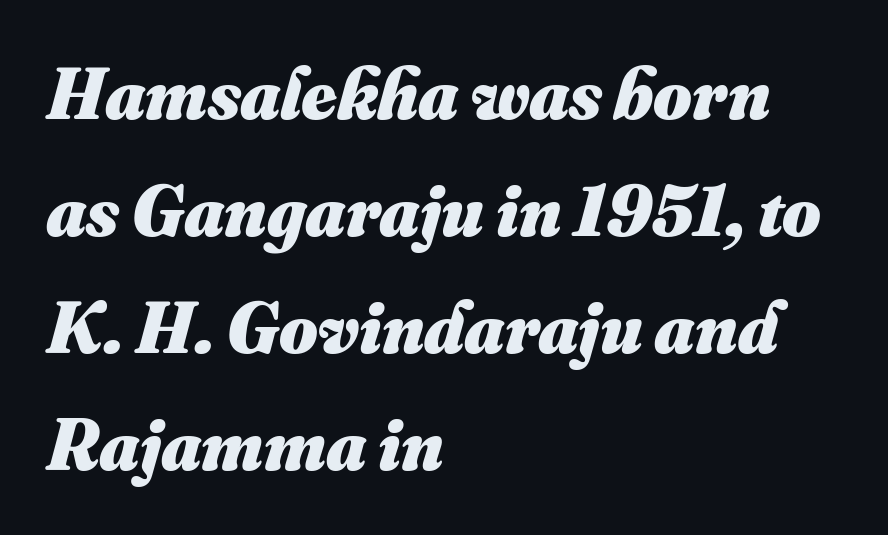
Varying glyph widths throughout — classic text-font behaviour. You'd pick this weight for a headline — it's a proper bold. One glance says typical: line gaps are just what's usual. There is no visible air inserted between adjacent glyphs. A student would call this left alignment; a typographer would say flush left, rag right.
